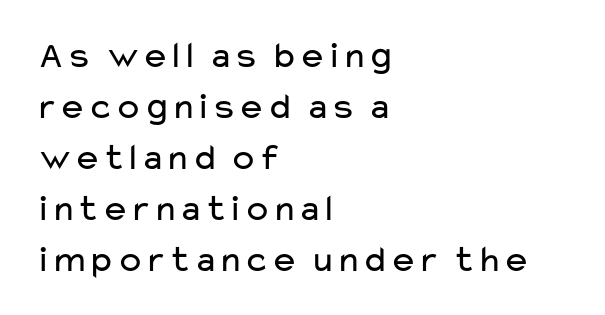
Leading: standard. These lines are set flush left with a ragged right edge. What stands out about the letter spacing? Nothing — it is the standard amount. Heft: none added — not bold. This sample has the flowing, uneven cadence of proportional lettering.
